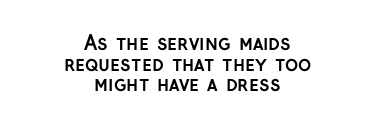
Q: Is the text bold? A: Yes.
Q: Is the text italic (slanted)? A: No, it is upright.
Q: Is the text underlined? A: No.
Q: How is the paragraph aligned? A: Centered.
Q: Is the spacing between letters normal or unusually wide? A: Normal.
Q: Is the spacing between lines tight, normal or loose? A: Tight.
